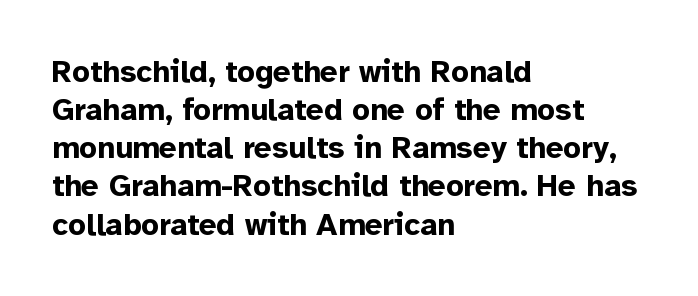
{"serif": "no", "italic": "no", "bold": "yes", "weight": "bold", "width": "normal", "stroke_contrast": "low", "x_height": "medium", "monospaced": "no", "underline": "no", "align": "left", "line_spacing_ratio": 1.23, "letter_spacing": "normal", "letter_spacing_em": 0.0, "glyph_px": 31}
